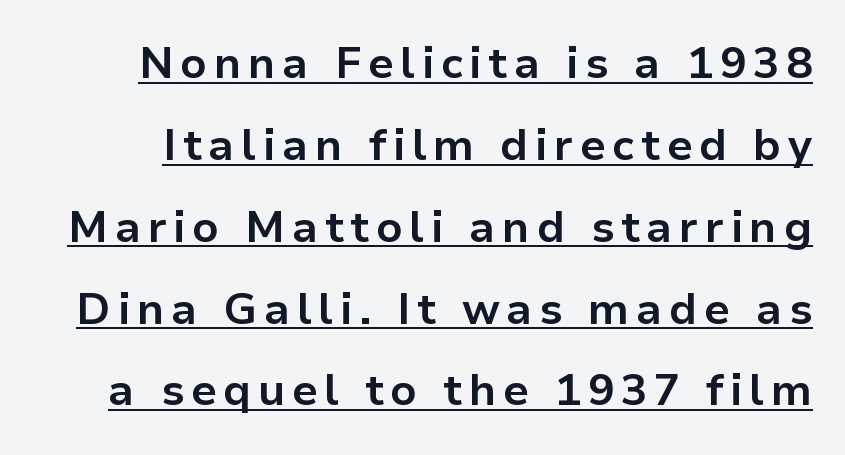
Q: Is the text bold? A: Yes.
Q: Is the text italic (slanted)? A: No, it is upright.
Q: Is the typeface a serif or a sans-serif typeface? A: Sans-serif.
Q: Is the text underlined? A: Yes.
Q: Width (condensed, normal, or wide)? A: Normal.
Q: Stroke contrast? A: Low.
Q: x-height? A: Medium.
Q: Monospaced? A: No.
